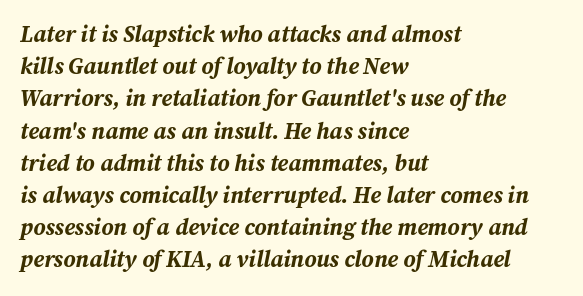
Q: Is the text bold? A: Yes.
Q: Is the text italic (slanted)? A: Yes, it leans right by about 12 degrees.
Q: Is the text underlined? A: No.
Q: How is the paragraph aligned? A: Left-aligned.
Q: Is the spacing between letters normal or unusually wide? A: Normal.
Q: Is the spacing between lines tight, normal or loose? A: Normal.
